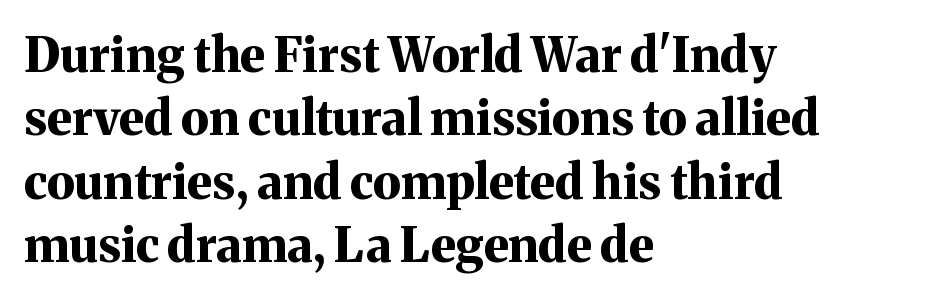
Q: Is the text bold? A: Yes.
Q: Is the text italic (slanted)? A: No, it is upright.
Q: Is the typeface a serif or a sans-serif typeface? A: Serif.
Q: Is the text underlined? A: No.
Q: How is the paragraph aligned? A: Left-aligned.
Q: Is the spacing between letters normal or unusually wide? A: Normal.
Q: Is the spacing between lines tight, normal or loose? A: Normal.
Q: Width (condensed, normal, or wide)? A: Normal.
Q: Stroke contrast? A: Medium.
Q: x-height? A: Medium.
Q: Monospaced? A: No.
